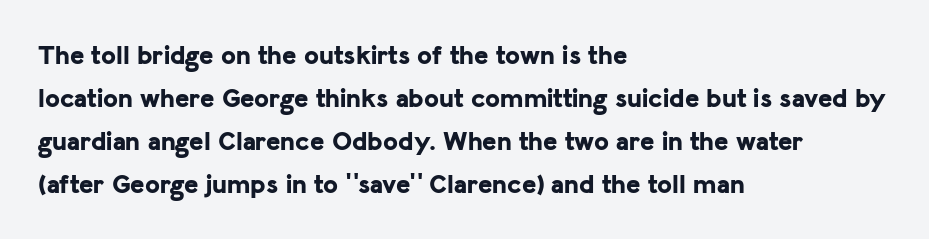
The image shows 27 px bold type, upright; set left-aligned, normal line spacing (1.59x), normal letter spacing, not underlined.
